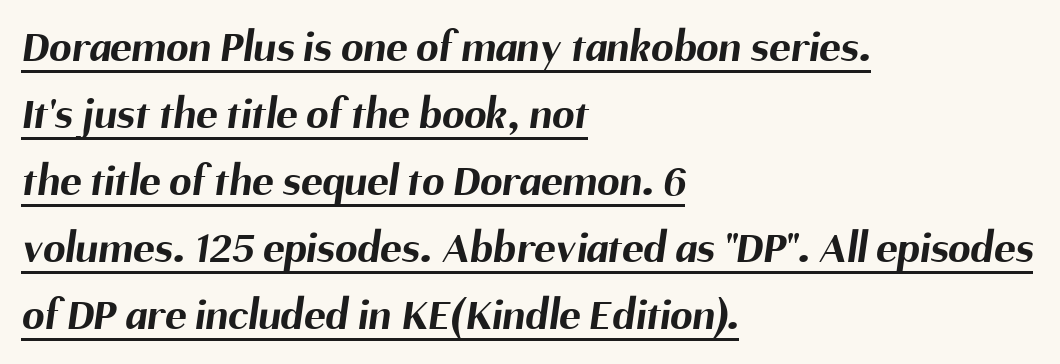
Q: Is the text bold? A: Yes.
Q: Is the typeface a serif or a sans-serif typeface? A: Sans-serif.
Q: Is the text underlined? A: Yes.
Q: How is the paragraph aligned? A: Left-aligned.
Q: Is the spacing between letters normal or unusually wide? A: Normal.
Q: Is the spacing between lines tight, normal or loose? A: Normal.
Q: Width (condensed, normal, or wide)? A: Normal.
Q: Stroke contrast? A: Medium.
Q: x-height? A: Medium.
Q: Monospaced? A: No.
